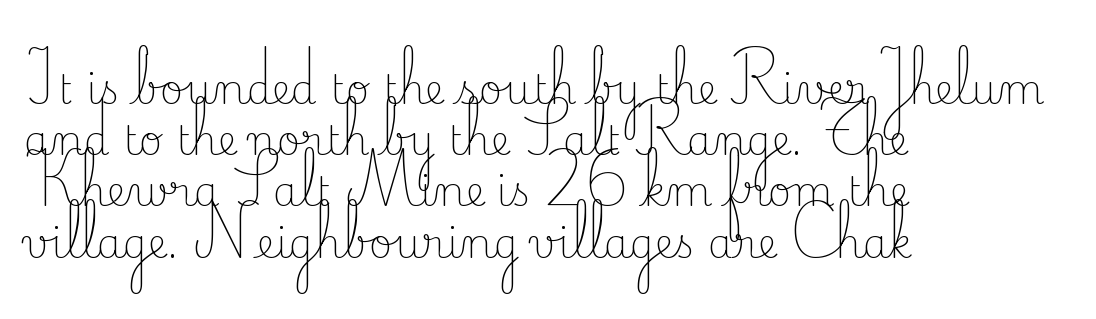
Q: Is the text bold? A: No.
Q: Is the text italic (slanted)? A: No, it is upright.
Q: Is the typeface a serif or a sans-serif typeface? A: Serif.
Q: Is the text underlined? A: No.
Q: How is the paragraph aligned? A: Left-aligned.
Q: Is the spacing between letters normal or unusually wide? A: Normal.
Q: Is the spacing between lines tight, normal or loose? A: Normal.
Q: Width (condensed, normal, or wide)? A: Normal.
Q: Stroke contrast? A: Low.
Q: x-height? A: Small.
Q: Monospaced? A: No.
